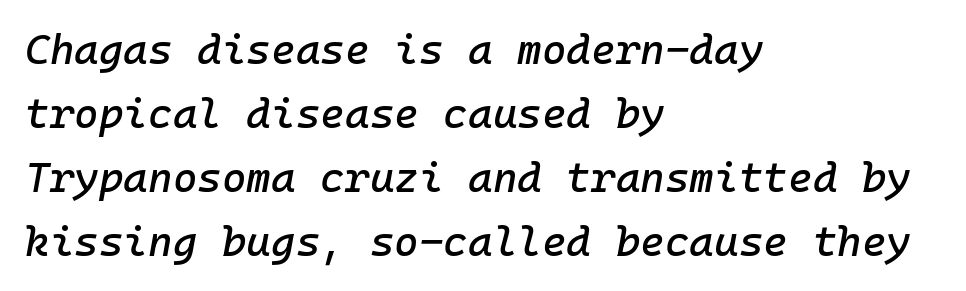
The image shows 42 px text type, italic (leaning right); set left-aligned, normal line spacing (1.52x), normal letter spacing, not underlined; low stroke contrast and a medium x-height.
